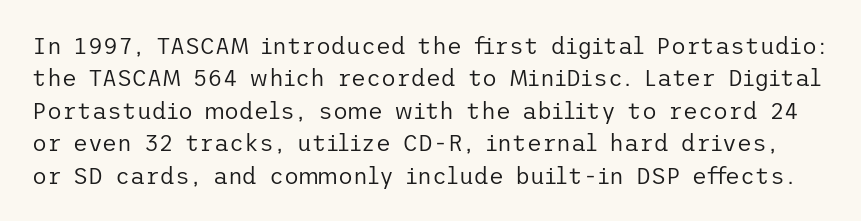
{"italic": "no", "bold": "no", "underline": "no", "line_spacing": "normal", "line_spacing_ratio": 1.41, "letter_spacing": "normal", "letter_spacing_em": 0.0, "glyph_px": 23}
